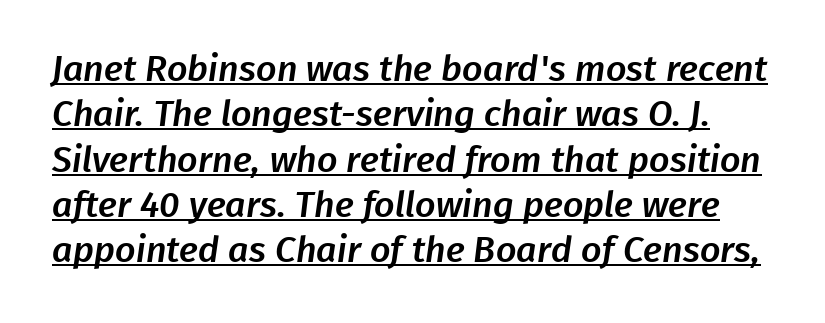
Q: Is the typeface a serif or a sans-serif typeface? A: Sans-serif.
Q: Is the text underlined? A: Yes.
Q: Is the spacing between letters normal or unusually wide? A: Normal.
Q: Is the spacing between lines tight, normal or loose? A: Normal.
Q: Width (condensed, normal, or wide)? A: Normal.
Q: Stroke contrast? A: Low.
Q: x-height? A: Medium.
Q: Monospaced? A: No.
